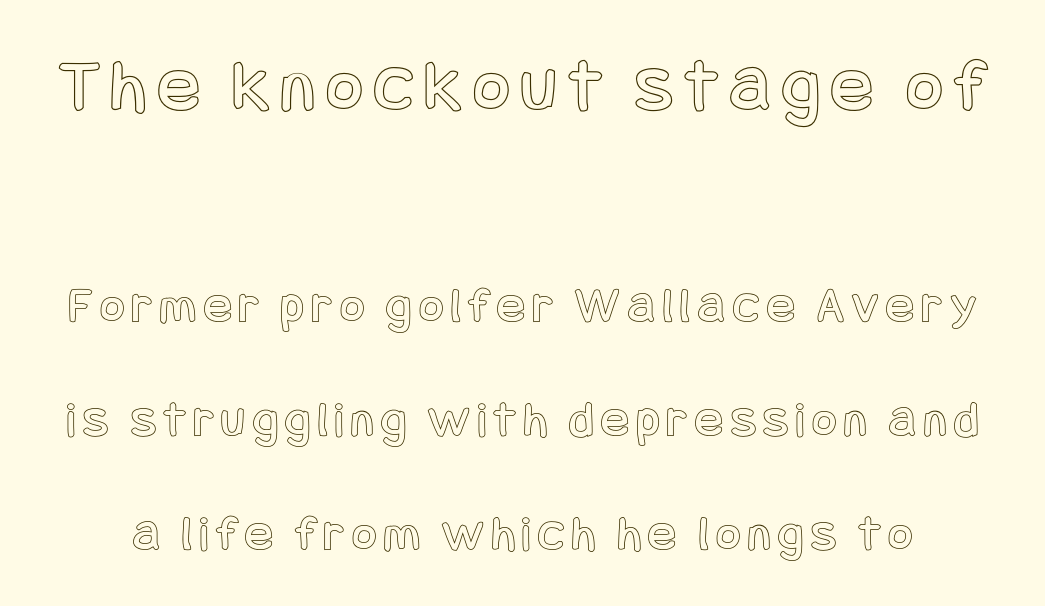
Rule under the text: the space is simply empty. Size contrast runs from large at the top to small at the bottom. Does the leading feel generous? Absolutely, it's lavish. If you drew a line through each stem, it would be perfectly vertical.
